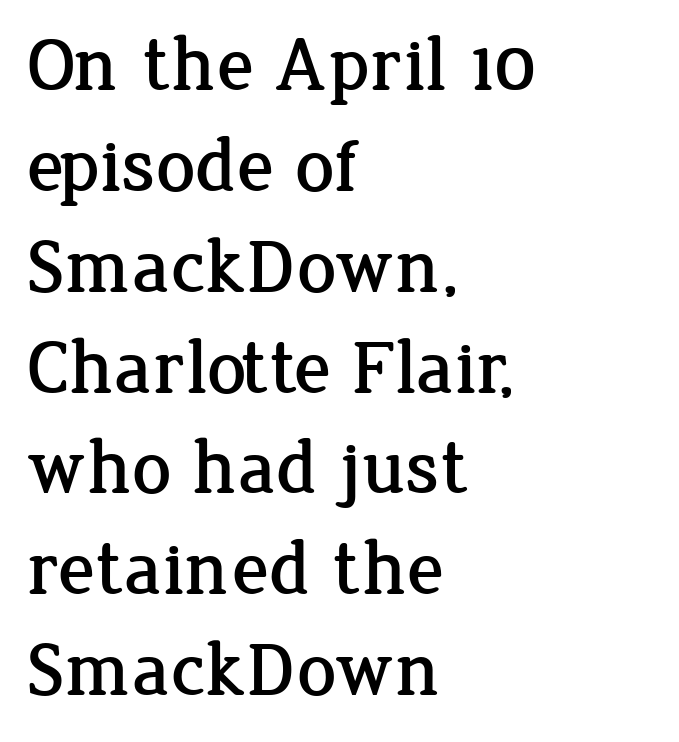
The image shows 77 px serif type, upright; set left-aligned, normal line spacing (1.31x), normal letter spacing, not underlined; low stroke contrast and a medium x-height.
